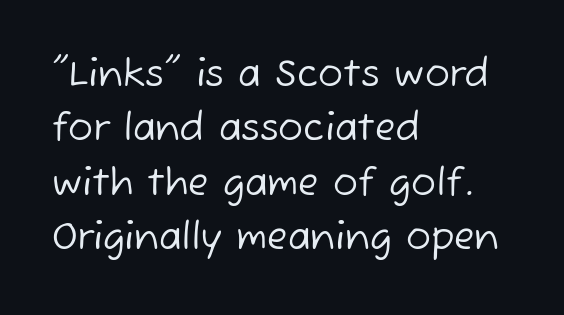
{"serif": "no", "bold": "no", "weight": "regular", "width": "normal", "stroke_contrast": "low", "x_height": "medium", "monospaced": "no", "underline": "no", "align": "left", "line_spacing": "normal", "line_spacing_ratio": 1.47, "letter_spacing": "normal", "letter_spacing_em": 0.0, "glyph_px": 37}
